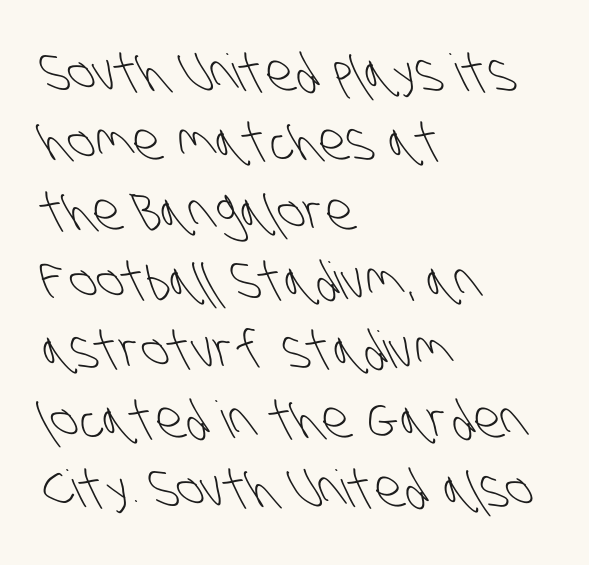
The image shows 51 px light, condensed sans-serif type; set left-aligned, normal line spacing (1.36x), normal letter spacing, not underlined; low stroke contrast and a large x-height.
